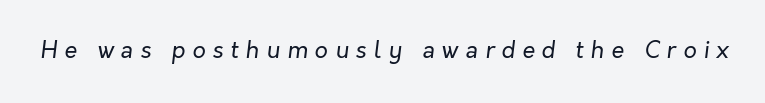
Slanted lettering throughout. The strokes are not fattened; the text isn't bold. The type is letterspaced generously, with wide tracking. A clean baseline with only descenders dipping below it.
